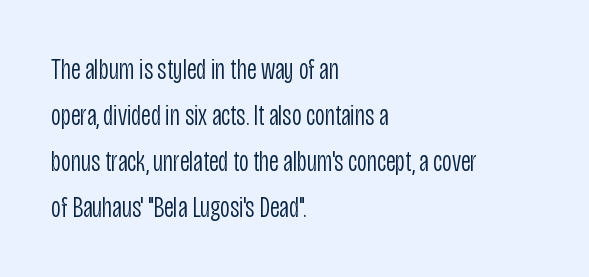
Typeset ragged right — the left edge is the straight one. A typesetter would call this proportional, since set widths differ per character. Weight: in the light-to-regular range. Plain, unruled lines of type.
